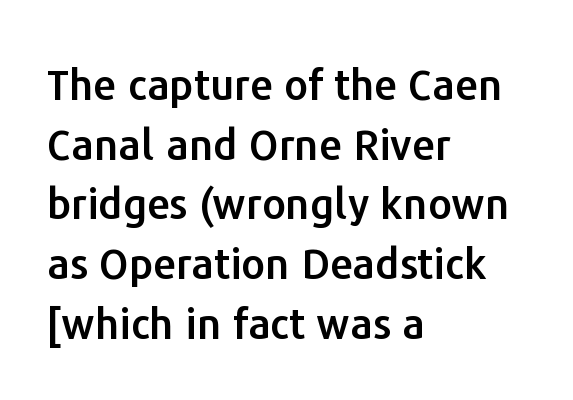
Stroke terminals: plain, sans-serif. Which margin do the lines hug? The left one — the right edge is uneven. Beneath every word, the page is bare. The passage shown is typed in a proportional face where columns would drift. Honestly, the letter spacing is just normal — you wouldn't notice it.
